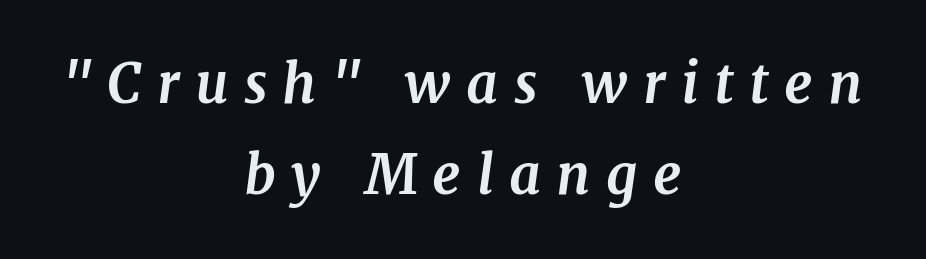
Q: Is the text bold? A: Yes.
Q: Is the text italic (slanted)? A: Yes, it leans right by about 7 degrees.
Q: Is the typeface a serif or a sans-serif typeface? A: Serif.
Q: Is the text underlined? A: No.
Q: How is the paragraph aligned? A: Centered.
Q: Is the spacing between letters normal or unusually wide? A: Unusually wide.
Q: Is the spacing between lines tight, normal or loose? A: Normal.
Q: Width (condensed, normal, or wide)? A: Normal.
Q: Stroke contrast? A: Medium.
Q: x-height? A: Medium.
Q: Monospaced? A: No.
